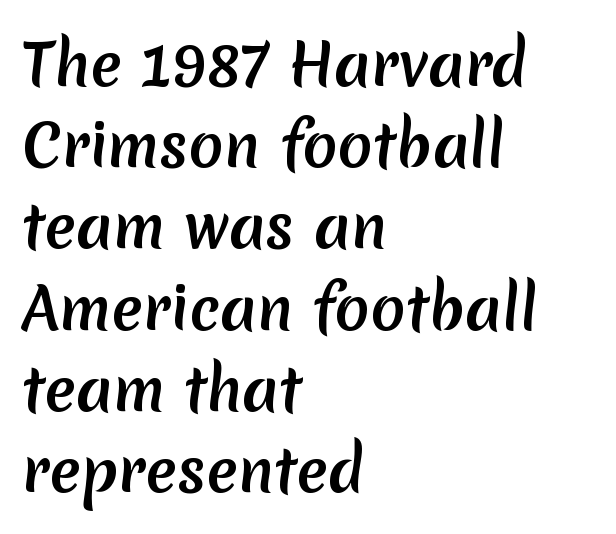
The image shows 58 px semibold sans-serif type; set left-aligned, normal line spacing (1.4x), normal letter spacing, not underlined; low stroke contrast and a medium x-height.
